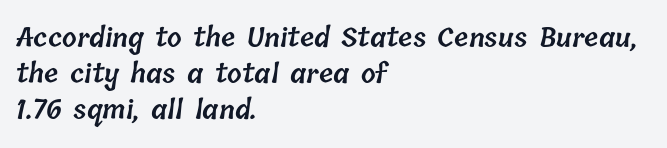
This rendering features lettering with no underline. Caption: standard tracking, unaltered. These lines sit exactly where default settings would place them. Compared with a centered layout, this one pins lines to the left instead. The glyphs have the mass of a demibold cut, below bold.
